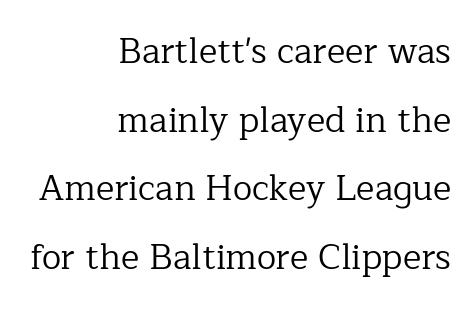
{"serif": "yes", "italic": "no", "bold": "no", "weight": "regular", "width": "normal", "stroke_contrast": "low", "x_height": "medium", "monospaced": "no", "underline": "no", "align": "right", "line_spacing": "loose", "line_spacing_ratio": 1.96, "letter_spacing": "normal", "letter_spacing_em": 0.0, "glyph_px": 35}
